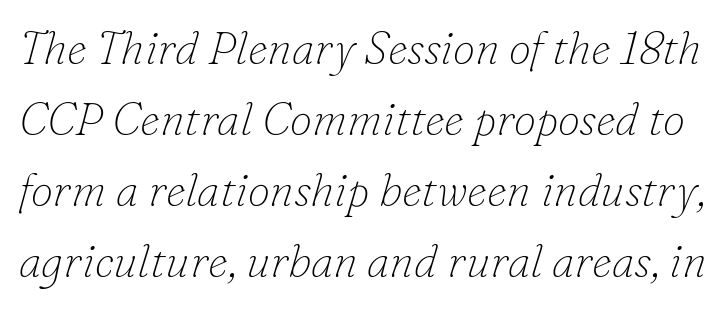
The image shows 45 px thin serif type, italic (leaning right); set normal line spacing (1.58x), normal letter spacing, not underlined; low stroke contrast and a small x-height.
